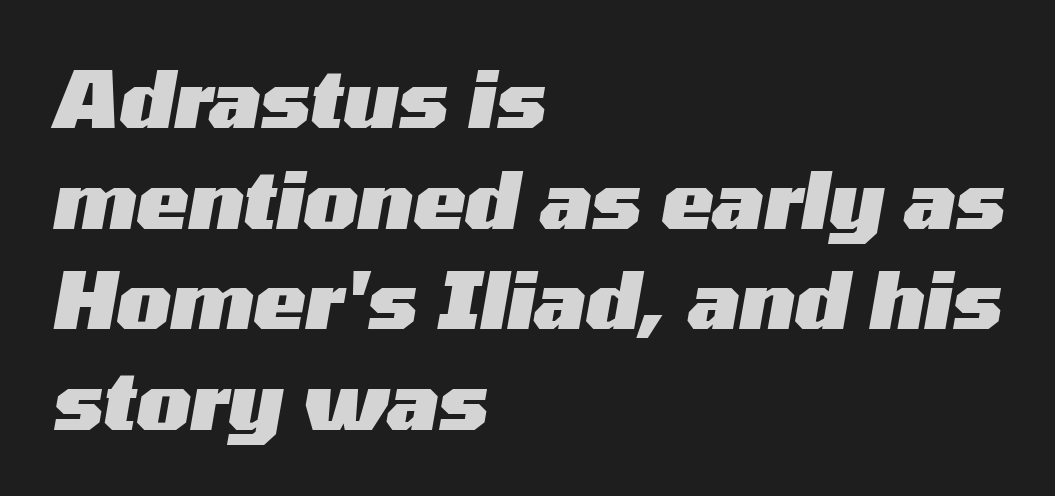
{"italic": "yes", "lean": "right", "slant_degrees": 10, "bold": "yes", "weight": "heavy", "width": "wide", "stroke_contrast": "medium", "x_height": "medium", "monospaced": "no", "underline": "no", "align": "left", "line_spacing": "normal", "line_spacing_ratio": 1.29, "letter_spacing": "normal", "letter_spacing_em": 0.0, "glyph_px": 78}
